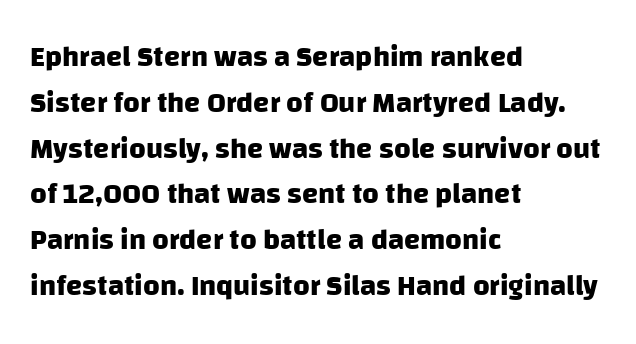
{"serif": "no", "bold": "yes", "weight": "heavy", "width": "normal", "stroke_contrast": "low", "x_height": "large", "monospaced": "no", "underline": "no", "align": "left", "line_spacing": "normal", "line_spacing_ratio": 1.58, "letter_spacing": "normal", "letter_spacing_em": 0.0, "glyph_px": 29}
